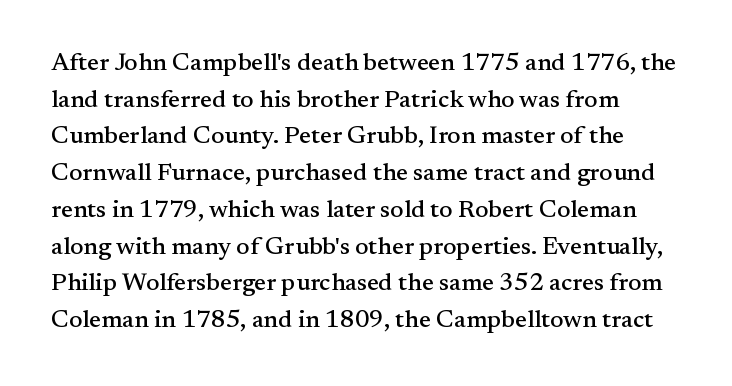
{"italic": "no", "underline": "no", "line_spacing": "normal", "line_spacing_ratio": 1.47, "letter_spacing": "normal", "letter_spacing_em": 0.0, "glyph_px": 25}
